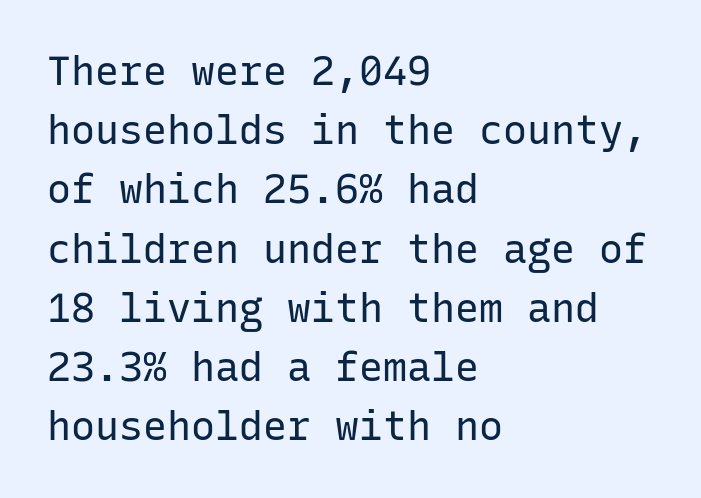
The image shows 40 px regular-weight sans-serif type, upright, monospaced; set left-aligned, normal line spacing (1.48x), normal letter spacing, not underlined; low stroke contrast and a medium x-height.
